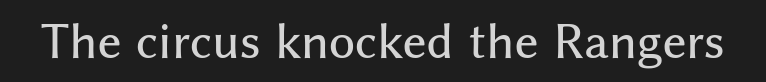
This is the regular roman posture of the typeface. These lines are rendered in a variable-pitch font. Just letters on the line, the space beneath them empty. Grotesque or geometric, the face here clearly has no serifs. Inter-character spacing is left at the font's built-in metrics.
